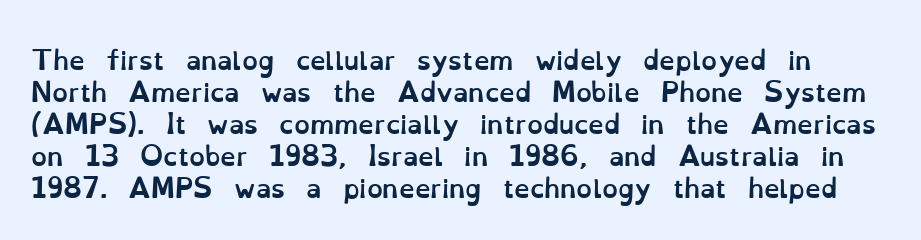
The image shows 25 px bold type, upright; set normal line spacing (1.28x), normal letter spacing, not underlined.
